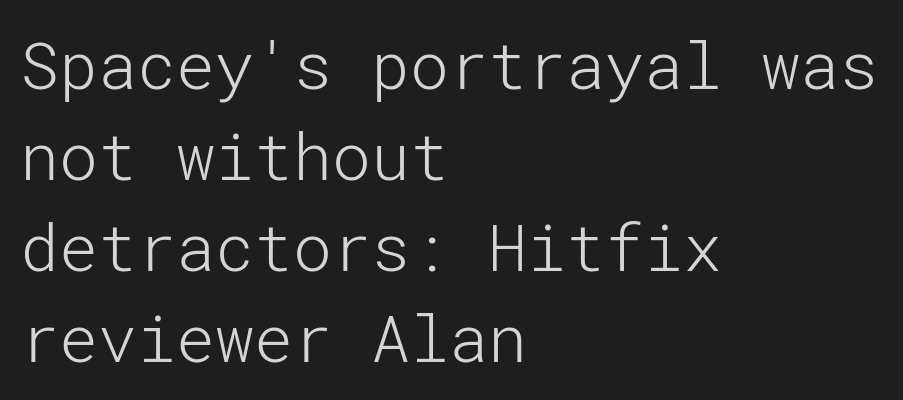
{"serif": "no", "italic": "no", "bold": "no", "weight": "light", "width": "normal", "stroke_contrast": "low", "x_height": "medium", "underline": "no", "align": "left", "line_spacing": "normal", "line_spacing_ratio": 1.4, "letter_spacing": "normal", "letter_spacing_em": 0.0, "glyph_px": 65}
